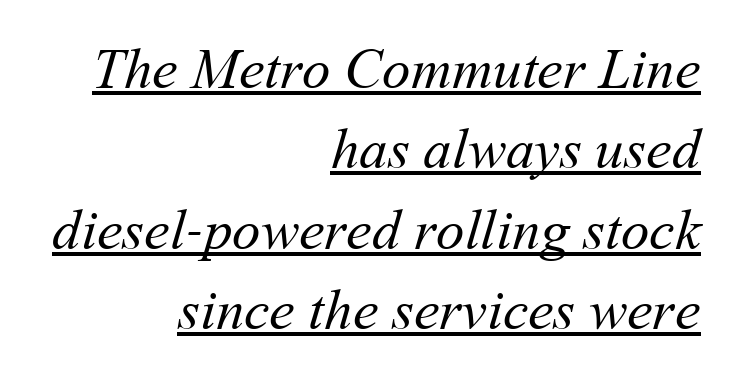
{"bold": "no", "weight": "regular", "width": "normal", "stroke_contrast": "medium", "x_height": "medium", "monospaced": "no", "underline": "yes", "align": "right", "line_spacing": "normal", "line_spacing_ratio": 1.41, "letter_spacing": "normal", "letter_spacing_em": 0.0, "glyph_px": 57}
